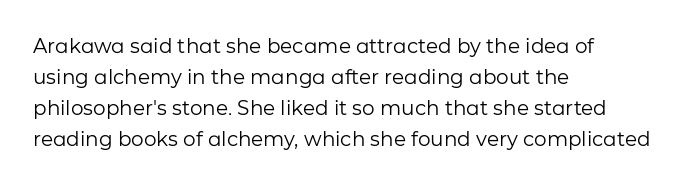
The image shows 20 px text type, upright; set left-aligned, normal line spacing (1.55x), normal letter spacing, not underlined.
